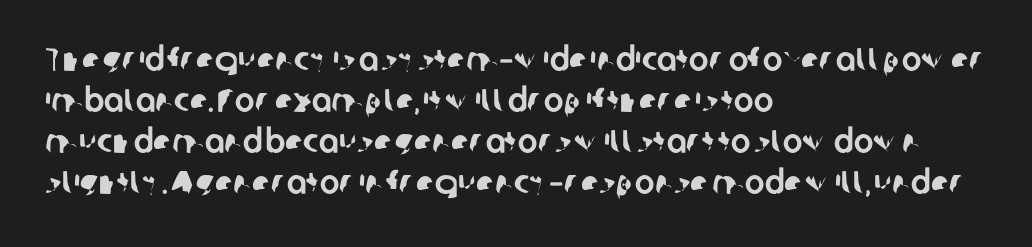
Q: Is the typeface a serif or a sans-serif typeface? A: Sans-serif.
Q: Is the text underlined? A: No.
Q: How is the paragraph aligned? A: Left-aligned.
Q: Is the spacing between letters normal or unusually wide? A: Normal.
Q: Width (condensed, normal, or wide)? A: Normal.
Q: Stroke contrast? A: Low.
Q: x-height? A: Medium.
Q: Monospaced? A: No.
